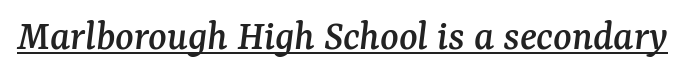
Q: Is the text italic (slanted)? A: Yes, it leans right by about 7 degrees.
Q: Is the typeface a serif or a sans-serif typeface? A: Serif.
Q: Is the text underlined? A: Yes.
Q: Is the spacing between letters normal or unusually wide? A: Normal.
Q: Width (condensed, normal, or wide)? A: Normal.
Q: Stroke contrast? A: Medium.
Q: x-height? A: Medium.
Q: Monospaced? A: No.
